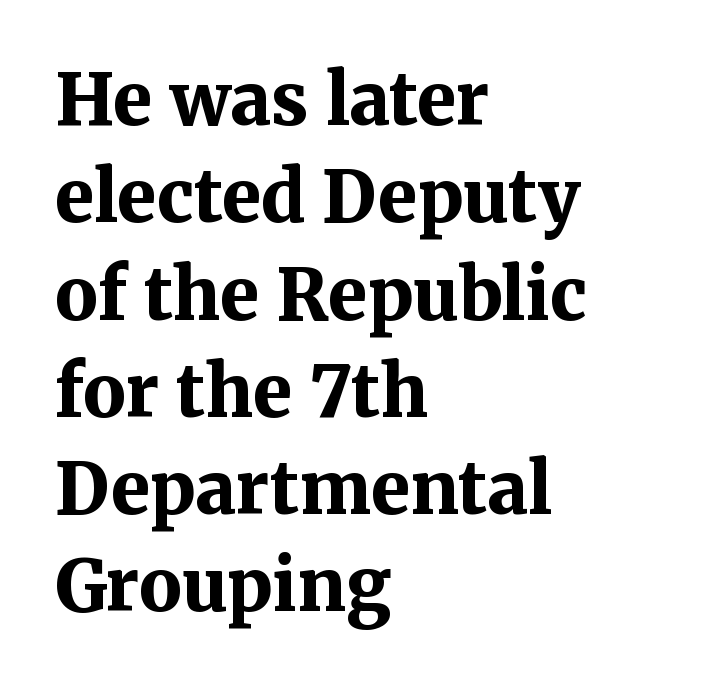
Posture: straight, roman, zero tilt. The designer went with a serif here, giving each stem small feet. Underlining? Definitely not there. Notice how thick the strokes are: this is what a full bold looks like. The face used here is proportionally spaced, like ordinary book or web type.
